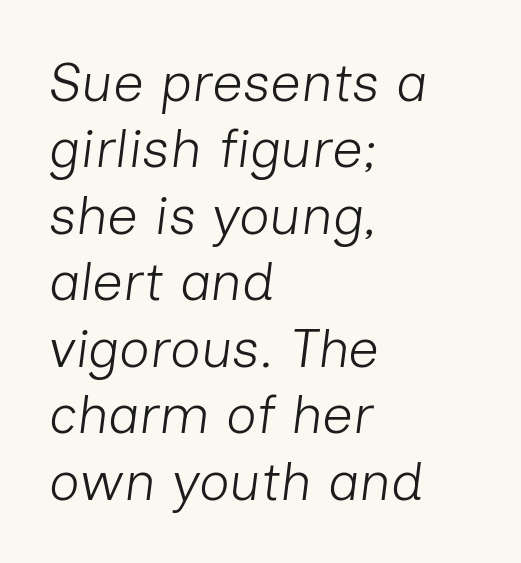
The letters advance in unequal steps, a hallmark of proportional type. The passage shown is not bold in any degree. The line texture is even and compact thanks to regular tracking. This sample uses an oblique cut, with every glyph tilted off the vertical. Type without underlining. The text block is weighted toward the left margin, trailing off unevenly rightward.
